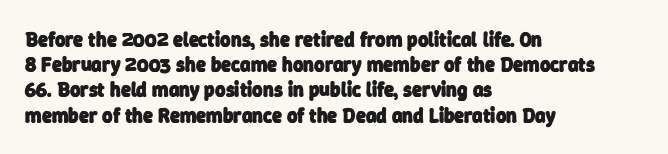
The image shows 20 px bold type; set left-aligned, normal line spacing (1.26x), normal letter spacing, not underlined.
